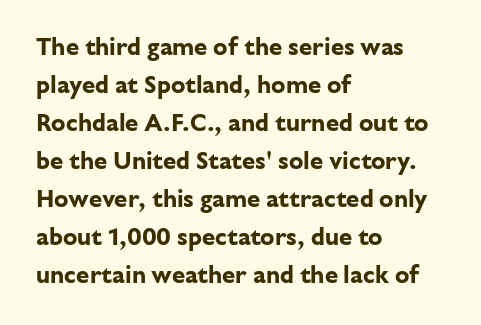
Q: Is the text bold? A: Yes.
Q: Is the text italic (slanted)? A: No, it is upright.
Q: Is the text underlined? A: No.
Q: How is the paragraph aligned? A: Left-aligned.
Q: Is the spacing between letters normal or unusually wide? A: Normal.
Q: Is the spacing between lines tight, normal or loose? A: Normal.
